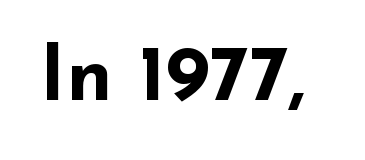
The image shows 79 px bold, wide sans-serif type, upright; set normal letter spacing, not underlined; low stroke contrast and a small x-height.
